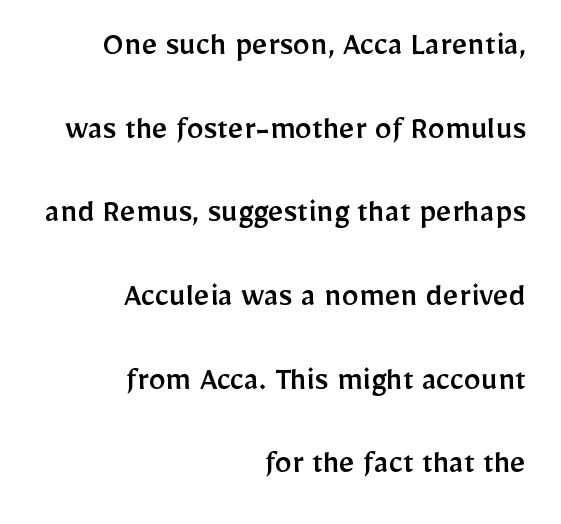
Q: Is the text italic (slanted)? A: No, it is upright.
Q: Is the typeface a serif or a sans-serif typeface? A: Sans-serif.
Q: Is the text underlined? A: No.
Q: How is the paragraph aligned? A: Right-aligned.
Q: Is the spacing between letters normal or unusually wide? A: Normal.
Q: Is the spacing between lines tight, normal or loose? A: Loose.
Q: Width (condensed, normal, or wide)? A: Normal.
Q: Stroke contrast? A: Low.
Q: x-height? A: Medium.
Q: Monospaced? A: No.
